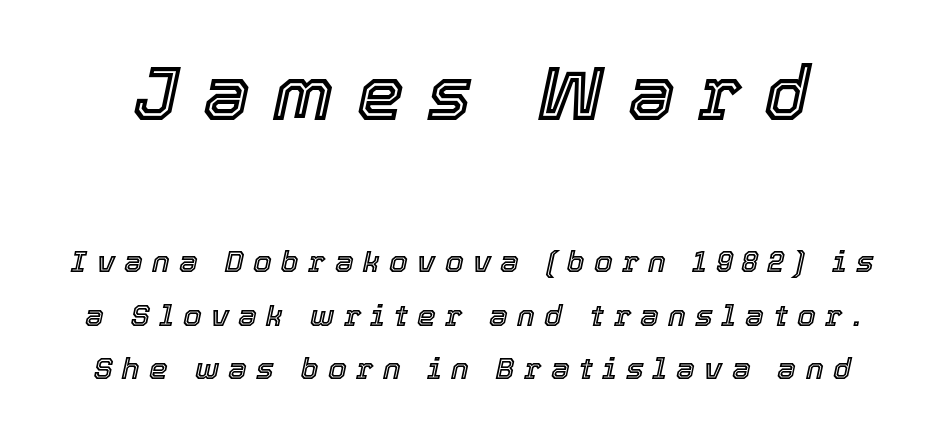
Large over small — that's the arrangement of the two blocks here. These lines have a slow, spaced-out rhythm from letter to letter. No word sits above an underline. Yep, that's italic — everything's leaning. This sample has the flowing, uneven cadence of proportional lettering.
